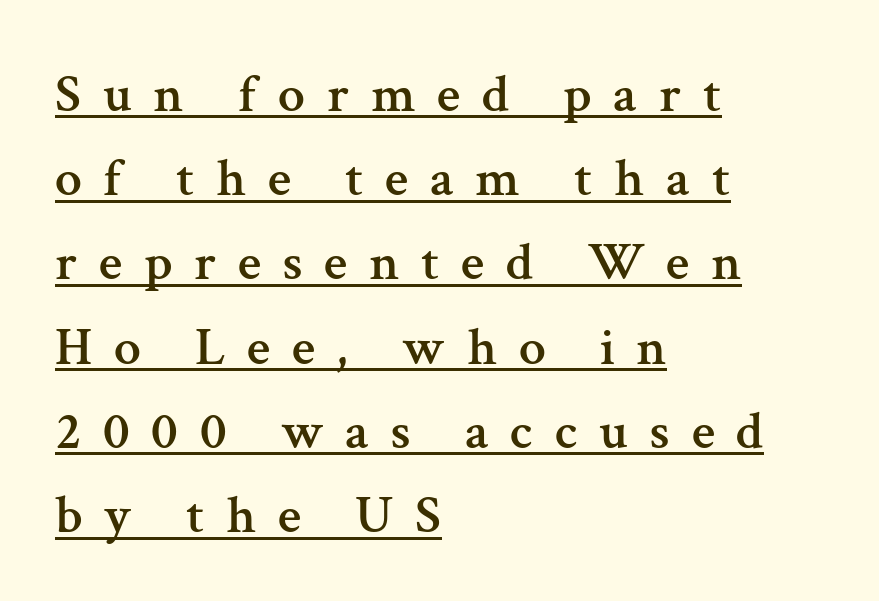
{"serif": "yes", "italic": "no", "width": "normal", "stroke_contrast": "medium", "x_height": "medium", "monospaced": "no", "underline": "yes", "align": "left", "line_spacing": "normal", "line_spacing_ratio": 1.56, "letter_spacing": "wide", "letter_spacing_em": 0.4, "glyph_px": 54}
